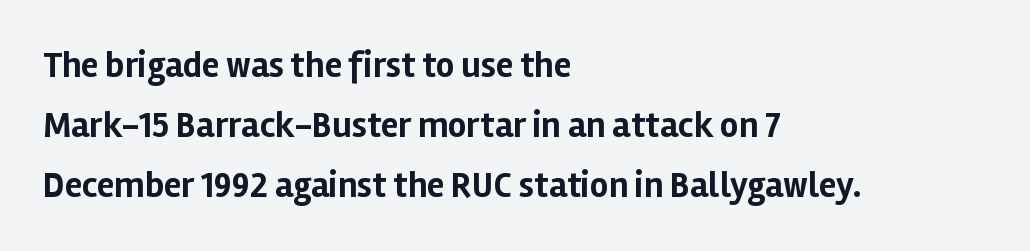
These lines are composed in type without serifs. Visually the block forms a straight wall on the left and a jagged coastline on the right. Italic? Not at all — the glyphs are vertical. Students, this is bold: see how much ink each stroke carries.
